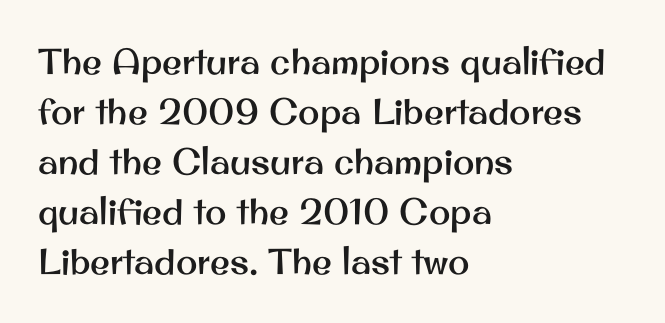
The image shows 36 px sans-serif type, upright; set left-aligned, normal line spacing (1.39x), normal letter spacing, not underlined; medium stroke contrast and a small x-height.
